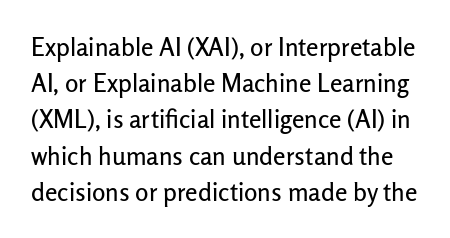
The passage shown is not underscored anywhere. The designer left line spacing at the default. The letters sit at their default tracking, neither squeezed nor spread. Characters remain perfectly vertical along every line.
